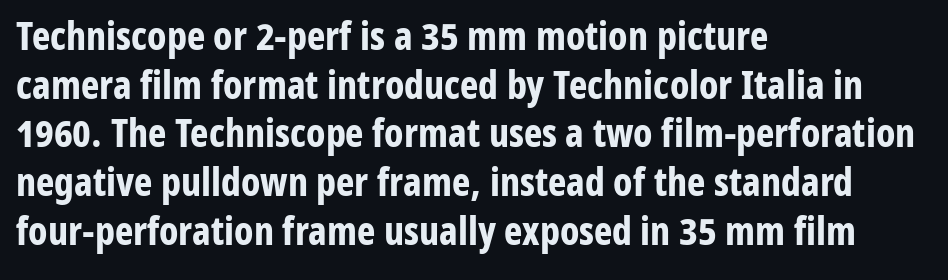
Q: Is the text bold? A: Yes.
Q: Is the text italic (slanted)? A: No, it is upright.
Q: Is the typeface a serif or a sans-serif typeface? A: Sans-serif.
Q: Is the text underlined? A: No.
Q: How is the paragraph aligned? A: Left-aligned.
Q: Is the spacing between letters normal or unusually wide? A: Normal.
Q: Is the spacing between lines tight, normal or loose? A: Normal.
Q: Width (condensed, normal, or wide)? A: Condensed.
Q: Stroke contrast? A: Low.
Q: x-height? A: Medium.
Q: Monospaced? A: No.
